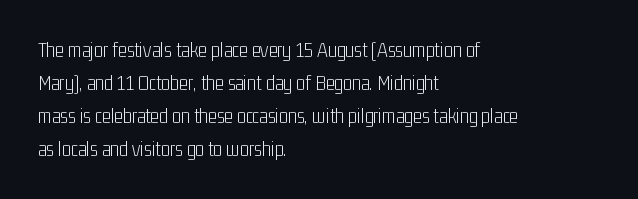
Q: Is the text bold? A: No.
Q: Is the text italic (slanted)? A: No, it is upright.
Q: Is the text underlined? A: No.
Q: How is the paragraph aligned? A: Left-aligned.
Q: Is the spacing between letters normal or unusually wide? A: Normal.
Q: Is the spacing between lines tight, normal or loose? A: Normal.
